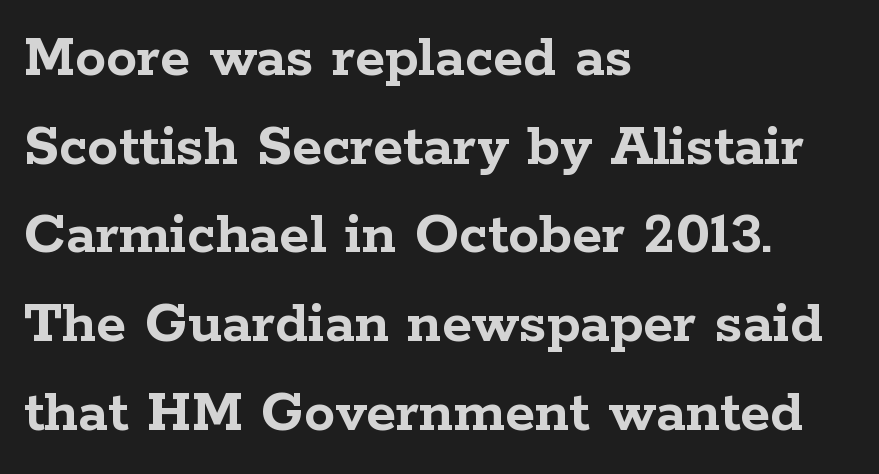
Compared with an ordinary text face, these strokes are far heavier — a full bold. Posture: vertical. Descender tails drop into unmarked territory. Spacing between characters is what you'd get straight out of the box. Rows of type keep a routine distance in the vertical direction.
